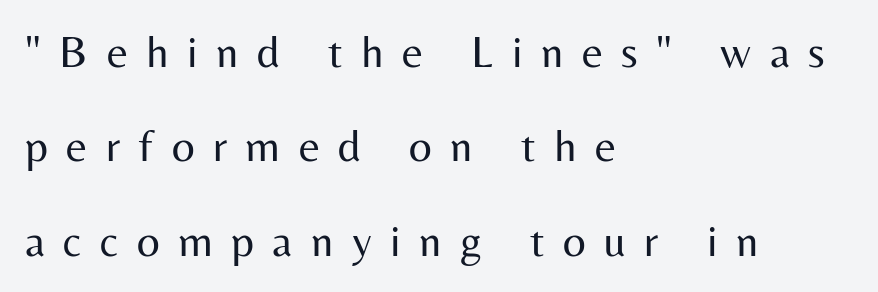
A typesetter would call this heavily tracked-out type. The typography opts for an upright posture over an oblique one. Weight: regular or lighter. A classic flush-left, rag-right setting is used for this passage. What kind of face is this? One without serifs — a sans. The passage shown is typed in a proportional face where columns would drift.
